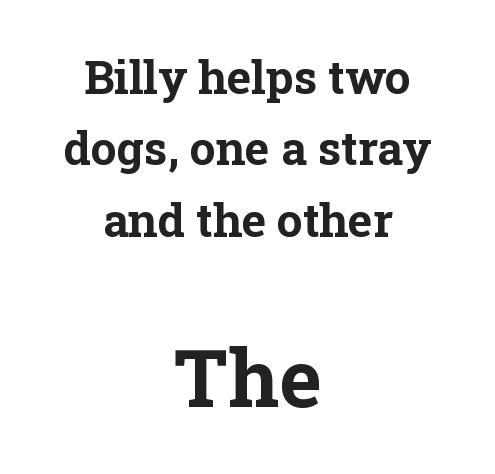
Each glyph is drawn with heavy, bold strokes. A clean baseline with only descenders dipping below it. The designer went with a serif here, giving each stem small feet. Casual observation: everything's sitting right in the middle. The face used here is proportionally spaced, like ordinary book or web type. Larger block? The one below; the one above is distinctly smaller.
